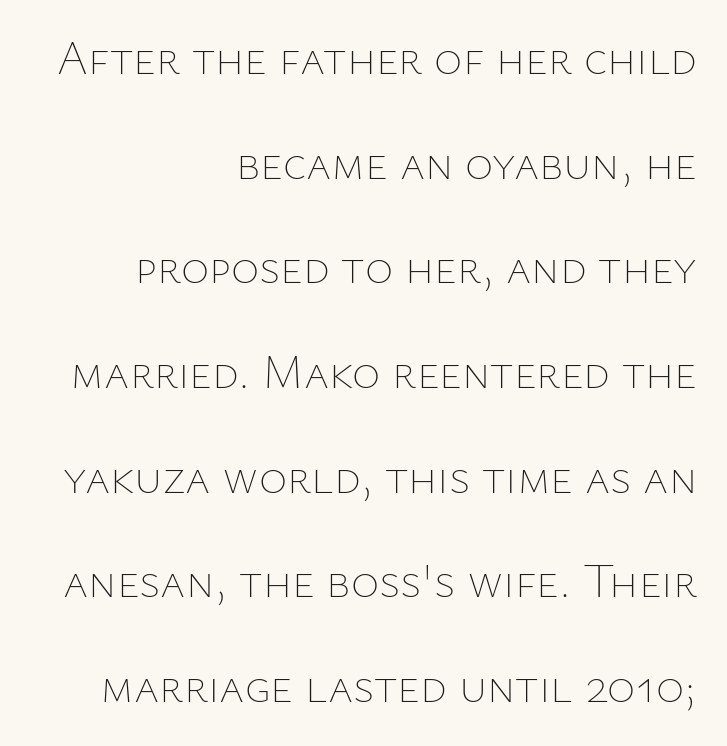
The image shows 48 px thin type, upright; set right-aligned, loose line spacing (2.18x), normal letter spacing, not underlined; low stroke contrast and a medium x-height.
